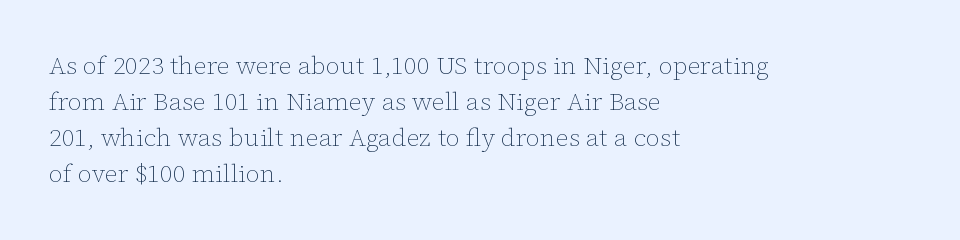
{"italic": "no", "bold": "no", "underline": "no", "align": "left", "line_spacing": "normal", "line_spacing_ratio": 1.44, "letter_spacing": "normal", "letter_spacing_em": 0.0, "glyph_px": 25}
